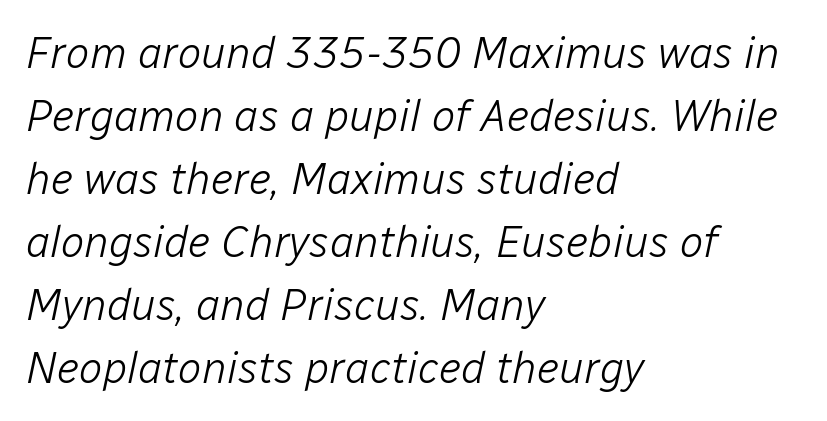
The image shows 44 px light type, italic (leaning right); set left-aligned, normal line spacing (1.43x), normal letter spacing, not underlined; low stroke contrast and a medium x-height.
